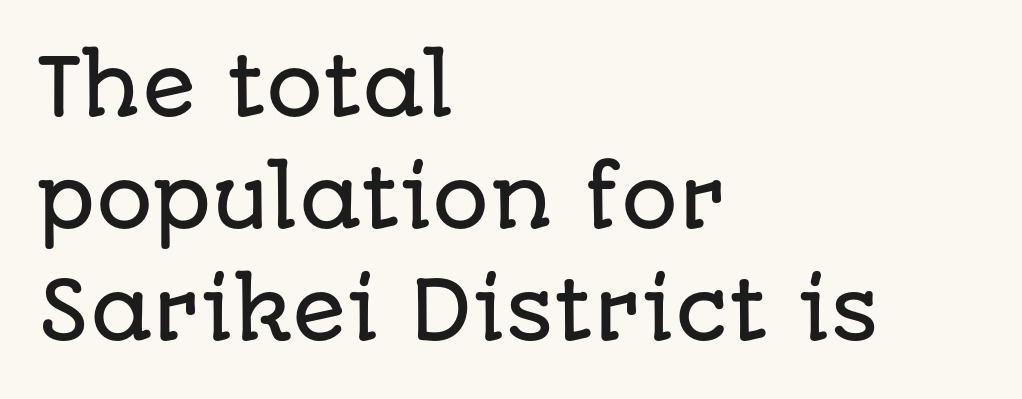
Q: Is the text italic (slanted)? A: No, it is upright.
Q: Is the typeface a serif or a sans-serif typeface? A: Sans-serif.
Q: Is the text underlined? A: No.
Q: How is the paragraph aligned? A: Left-aligned.
Q: Is the spacing between letters normal or unusually wide? A: Normal.
Q: Is the spacing between lines tight, normal or loose? A: Normal.
Q: Width (condensed, normal, or wide)? A: Normal.
Q: Stroke contrast? A: Low.
Q: x-height? A: Large.
Q: Monospaced? A: No.
